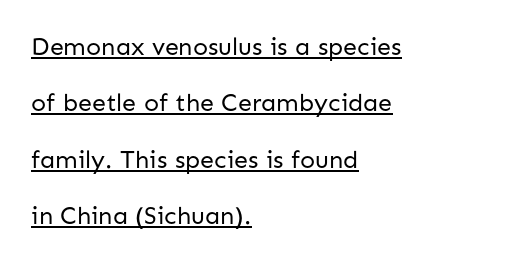
Vertical stems look standard width or narrower in stroke. Compared with a centered layout, this one pins lines to the left instead. Has an underline been added? It has. Is the letter spacing exaggerated? No — it looks like the ordinary default. One glance says open: line gaps are wider than usual. You can tell it's not italic because the verticals are truly vertical.
